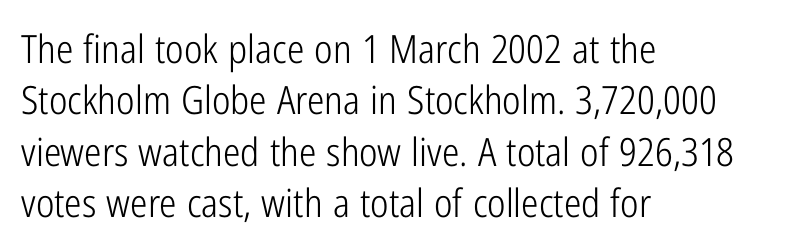
The image shows 39 px light, condensed sans-serif type, upright; set left-aligned, normal line spacing (1.32x), normal letter spacing, not underlined; low stroke contrast and a medium x-height.
